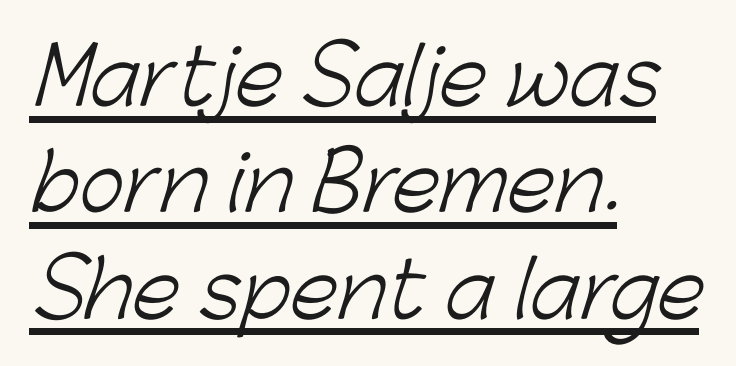
{"serif": "no", "bold": "no", "weight": "light", "width": "normal", "stroke_contrast": "low", "x_height": "medium", "monospaced": "no", "underline": "yes", "align": "left", "line_spacing": "normal", "line_spacing_ratio": 1.38, "letter_spacing": "normal", "letter_spacing_em": 0.0, "glyph_px": 77}
